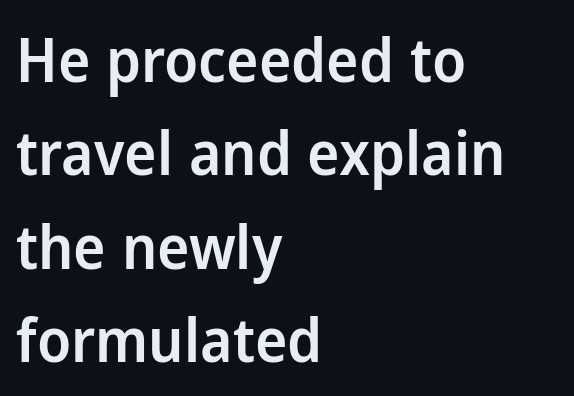
Q: Is the text bold? A: Semi-bold.
Q: Is the text italic (slanted)? A: No, it is upright.
Q: Is the typeface a serif or a sans-serif typeface? A: Sans-serif.
Q: Is the text underlined? A: No.
Q: How is the paragraph aligned? A: Left-aligned.
Q: Is the spacing between letters normal or unusually wide? A: Normal.
Q: Is the spacing between lines tight, normal or loose? A: Normal.
Q: Width (condensed, normal, or wide)? A: Normal.
Q: Stroke contrast? A: Low.
Q: x-height? A: Medium.
Q: Monospaced? A: No.
